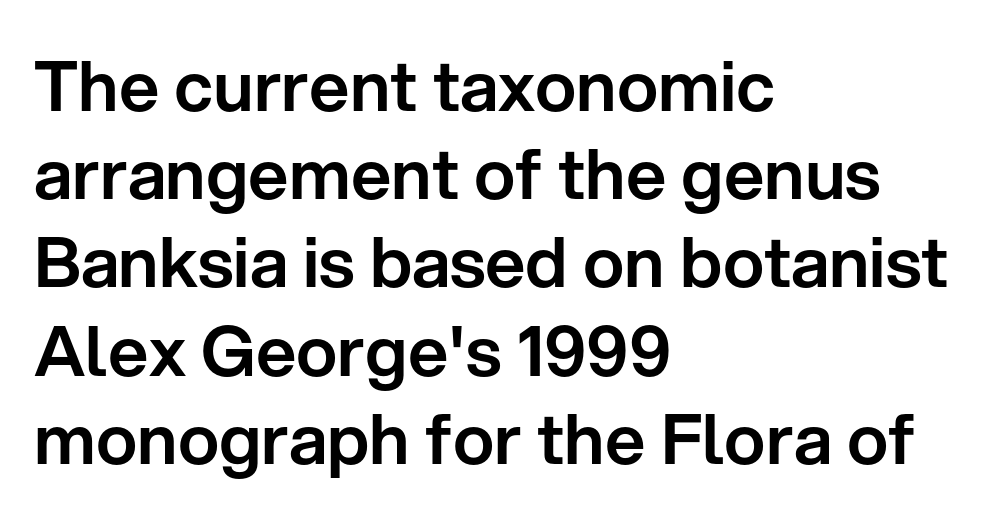
Q: Is the text italic (slanted)? A: No, it is upright.
Q: Is the typeface a serif or a sans-serif typeface? A: Sans-serif.
Q: Is the text underlined? A: No.
Q: How is the paragraph aligned? A: Left-aligned.
Q: Is the spacing between letters normal or unusually wide? A: Normal.
Q: Is the spacing between lines tight, normal or loose? A: Normal.
Q: Width (condensed, normal, or wide)? A: Normal.
Q: Stroke contrast? A: Low.
Q: x-height? A: Medium.
Q: Monospaced? A: No.
